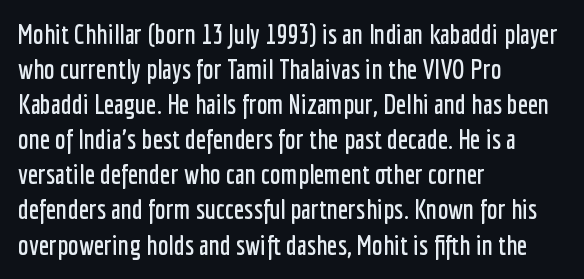
The image shows 27 px text type, upright; set left-aligned, normal line spacing (1.3x), normal letter spacing, not underlined.
